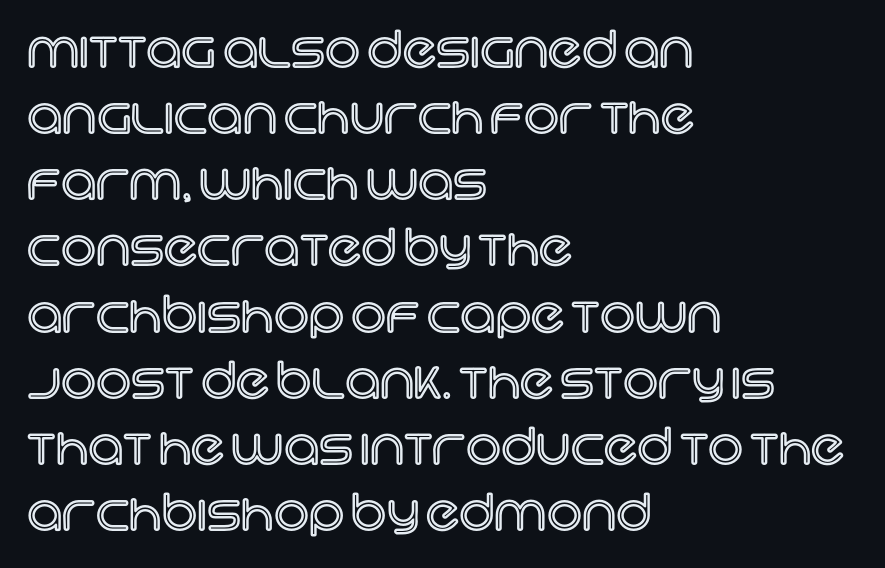
{"italic": "no", "width": "normal", "x_height": "large", "monospaced": "no", "underline": "no", "align": "left", "line_spacing": "normal", "line_spacing_ratio": 1.35, "letter_spacing": "normal", "letter_spacing_em": 0.0, "glyph_px": 49}
